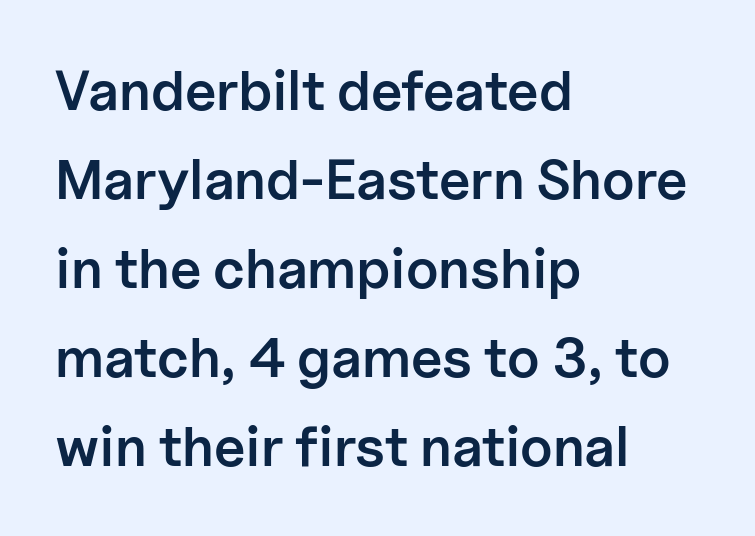
{"serif": "no", "italic": "no", "bold": "semi", "weight": "semibold", "width": "normal", "stroke_contrast": "low", "x_height": "medium", "monospaced": "no", "underline": "no", "align": "left", "line_spacing": "normal", "line_spacing_ratio": 1.59, "letter_spacing": "normal", "letter_spacing_em": 0.0, "glyph_px": 56}
